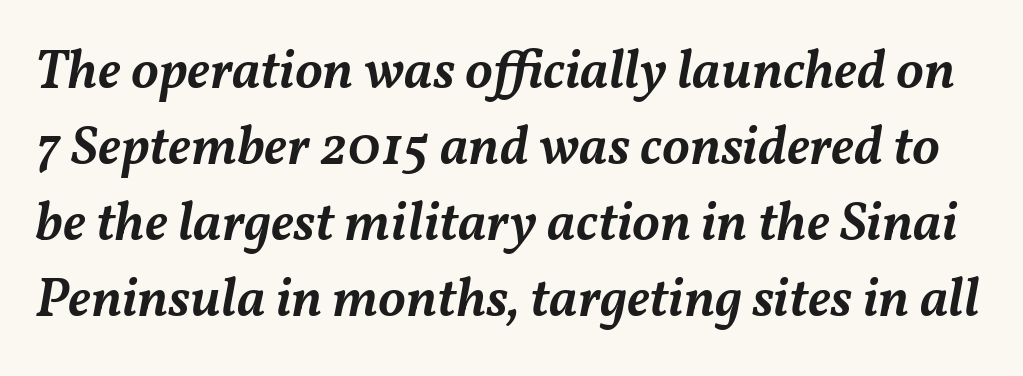
{"italic": "yes", "lean": "right", "slant_degrees": 11, "bold": "semi", "weight": "semibold", "width": "normal", "stroke_contrast": "medium", "x_height": "medium", "monospaced": "no", "underline": "no", "line_spacing": "normal", "line_spacing_ratio": 1.38, "letter_spacing": "normal", "letter_spacing_em": 0.0, "glyph_px": 55}
